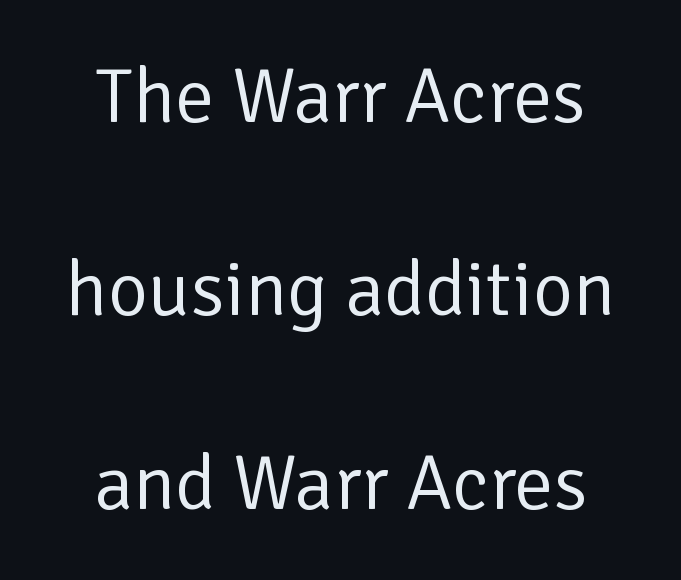
Q: Is the text bold? A: No.
Q: Is the text italic (slanted)? A: No, it is upright.
Q: Is the typeface a serif or a sans-serif typeface? A: Sans-serif.
Q: Is the text underlined? A: No.
Q: How is the paragraph aligned? A: Centered.
Q: Is the spacing between letters normal or unusually wide? A: Normal.
Q: Is the spacing between lines tight, normal or loose? A: Loose.
Q: Width (condensed, normal, or wide)? A: Normal.
Q: Stroke contrast? A: Low.
Q: x-height? A: Medium.
Q: Monospaced? A: No.
